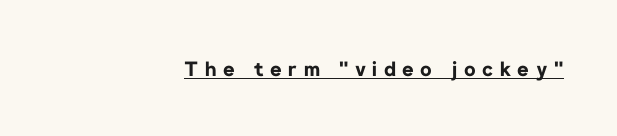
Q: Is the text bold? A: Yes.
Q: Is the text italic (slanted)? A: No, it is upright.
Q: Is the text underlined? A: Yes.
Q: How is the paragraph aligned? A: Right-aligned.
Q: Is the spacing between letters normal or unusually wide? A: Unusually wide.
